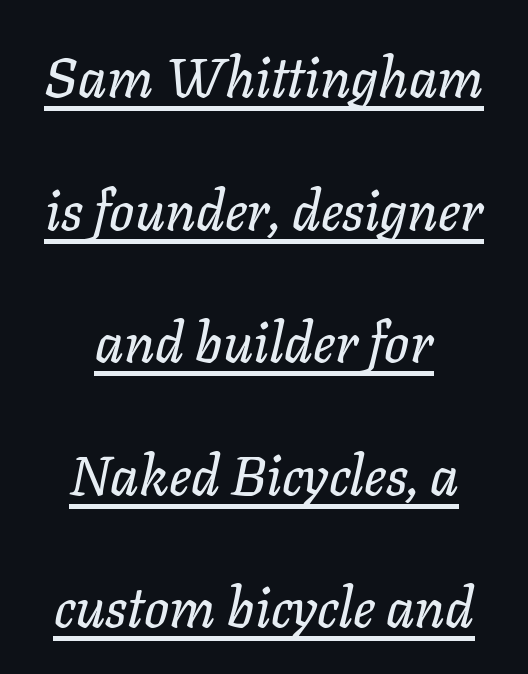
{"italic": "yes", "lean": "right", "slant_degrees": 11, "width": "normal", "stroke_contrast": "low", "x_height": "medium", "monospaced": "no", "underline": "yes", "align": "center", "line_spacing": "loose", "line_spacing_ratio": 2.41, "letter_spacing": "normal", "letter_spacing_em": 0.0, "glyph_px": 55}
